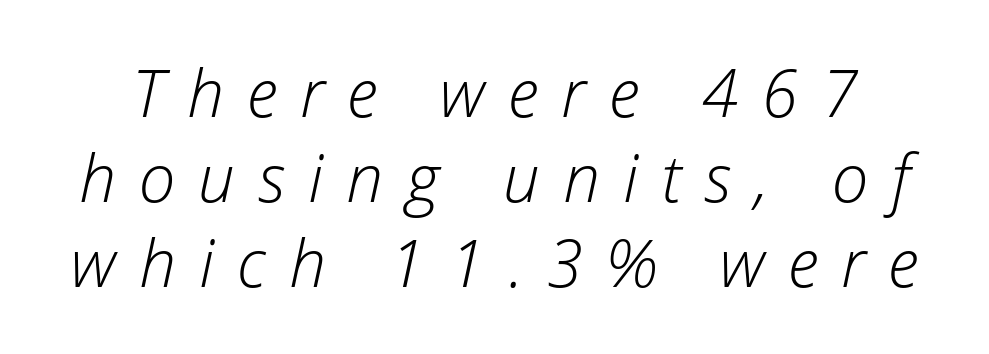
The image shows 66 px light type, italic (leaning right); set normal line spacing (1.29x), unusually wide letter spacing (+0.35 em), not underlined; low stroke contrast and a medium x-height.
